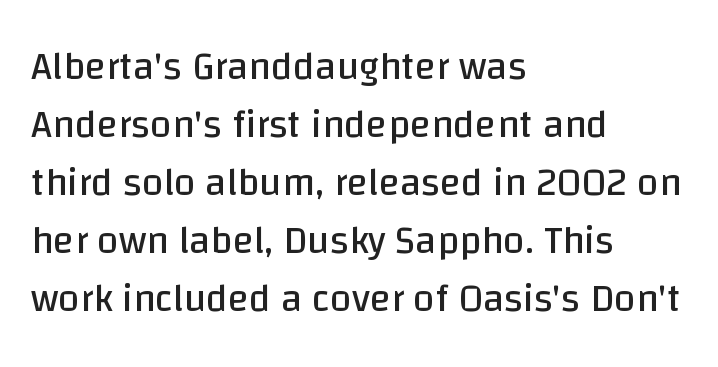
{"serif": "no", "italic": "no", "bold": "no", "weight": "regular", "width": "normal", "stroke_contrast": "low", "x_height": "large", "monospaced": "no", "underline": "no", "align": "left", "line_spacing": "normal", "line_spacing_ratio": 1.49, "letter_spacing": "normal", "letter_spacing_em": 0.0, "glyph_px": 39}
